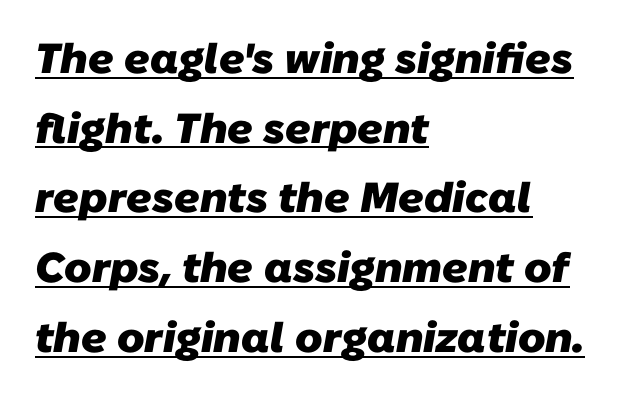
Whoever set this chose a conventional vertical rhythm. Character widths vary here, with narrow letters taking less room than wide ones. Words appear dense and cohesive because spacing is normal. The glyphs in this specimen are sans serif.
